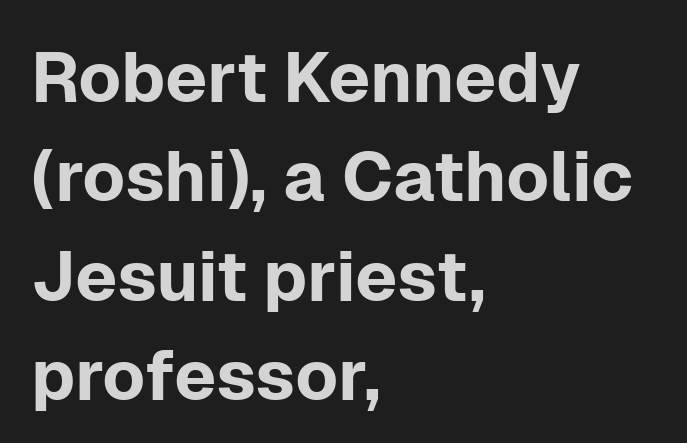
Ordinary non-slanted type is in use. One-word summary of the alignment: left. Vertically, the passage feels balanced, rows spaced as you'd expect. This sample has the flowing, uneven cadence of proportional lettering. These lines are composed in type without serifs. Clear beneath every line of the passage.
